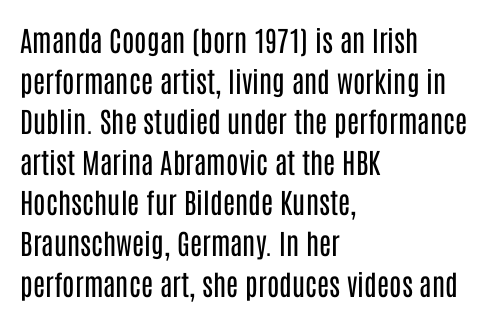
{"serif": "no", "italic": "no", "bold": "no", "weight": "regular", "width": "condensed", "stroke_contrast": "low", "x_height": "large", "monospaced": "no", "underline": "no", "align": "left", "line_spacing": "normal", "line_spacing_ratio": 1.45, "letter_spacing": "normal", "letter_spacing_em": 0.0, "glyph_px": 28}
